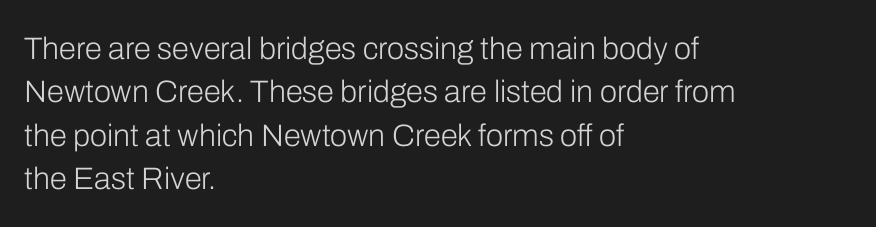
Compared with a centered layout, this one pins lines to the left instead. On a weight scale, this lands at 450 or below. The letters stand upright; this is a roman face. The string is rendered with underlining switched off.
